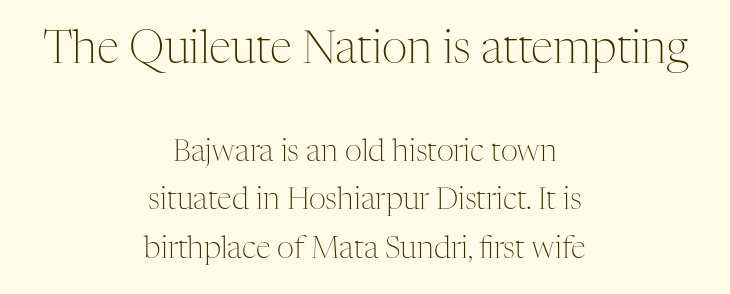
{"serif": "yes", "italic": "no", "bold": "no", "weight": "light", "width": "normal", "stroke_contrast": "medium", "x_height": "medium", "monospaced": "no", "underline": "no", "align": "center", "line_spacing": "normal", "line_spacing_ratio": 1.62, "letter_spacing": "normal", "letter_spacing_em": 0.0, "larger_block": "first", "size_ratio": 1.5, "glyph_px": 45}
